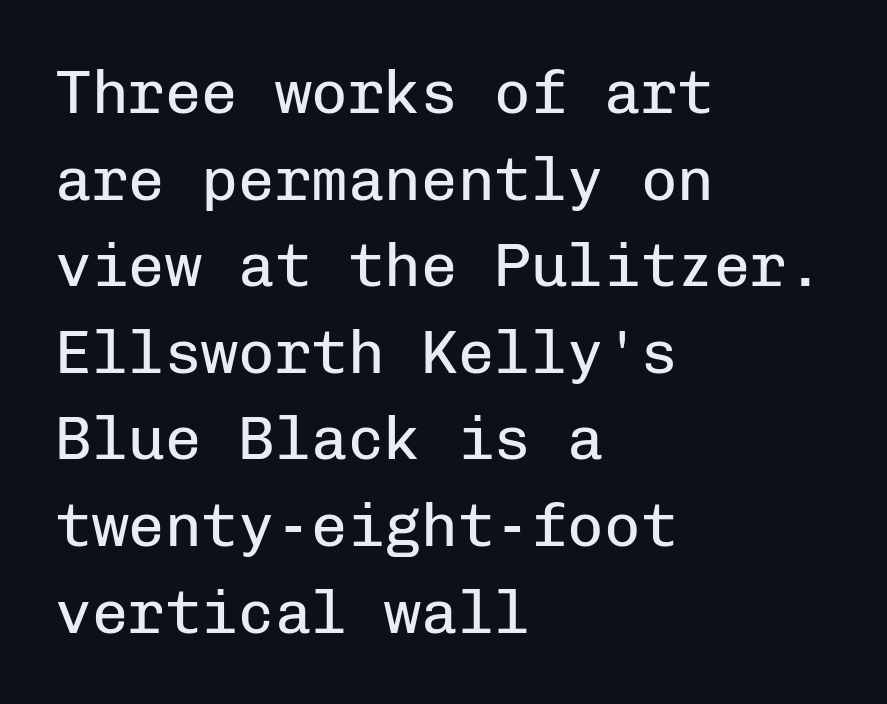
The image shows 61 px regular-weight sans-serif type, upright, monospaced; set left-aligned, normal line spacing (1.42x), normal letter spacing, not underlined; low stroke contrast and a medium x-height.
